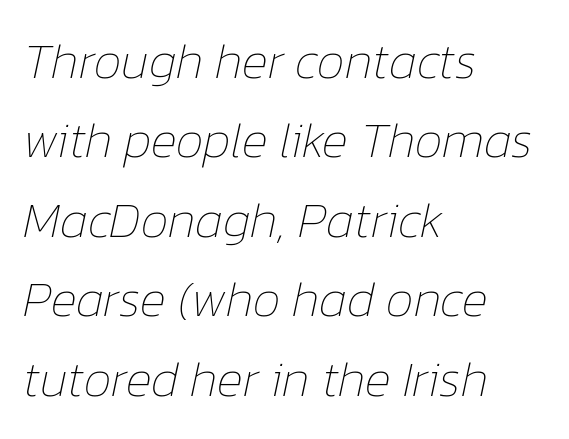
{"italic": "yes", "lean": "right", "slant_degrees": 12, "bold": "no", "weight": "thin", "width": "normal", "stroke_contrast": "low", "x_height": "medium", "monospaced": "no", "underline": "no", "align": "left", "line_spacing": "normal", "line_spacing_ratio": 1.59, "letter_spacing": "normal", "letter_spacing_em": 0.0, "glyph_px": 50}
